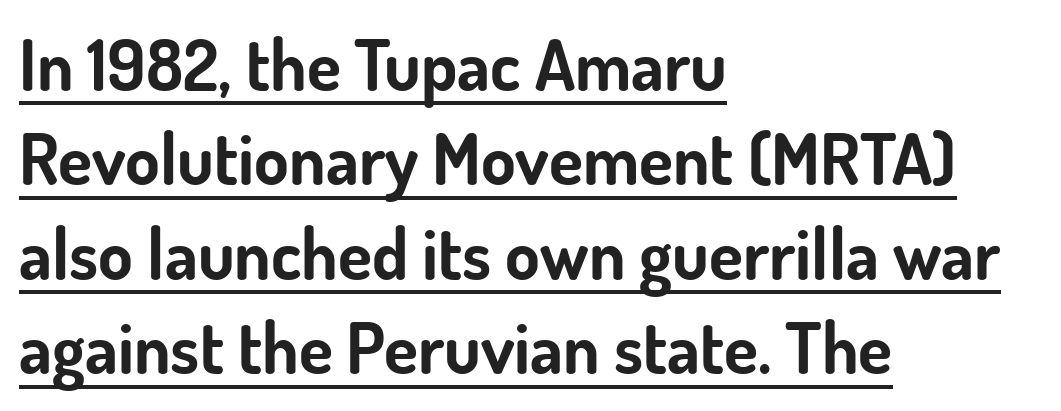
Q: Is the text bold? A: Yes.
Q: Is the text italic (slanted)? A: No, it is upright.
Q: Is the typeface a serif or a sans-serif typeface? A: Sans-serif.
Q: Is the text underlined? A: Yes.
Q: How is the paragraph aligned? A: Left-aligned.
Q: Is the spacing between letters normal or unusually wide? A: Normal.
Q: Is the spacing between lines tight, normal or loose? A: Normal.
Q: Width (condensed, normal, or wide)? A: Normal.
Q: Stroke contrast? A: Low.
Q: x-height? A: Small.
Q: Monospaced? A: No.
